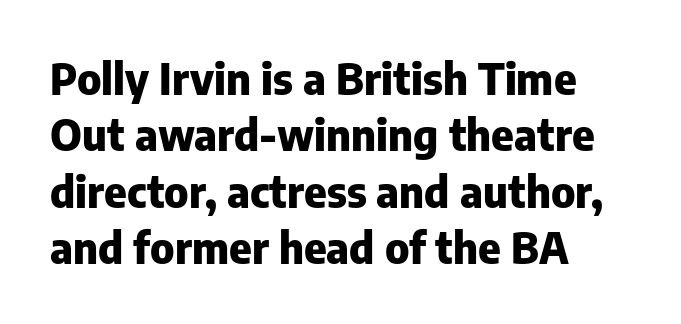
Q: Is the text bold? A: Yes.
Q: Is the text italic (slanted)? A: No, it is upright.
Q: Is the typeface a serif or a sans-serif typeface? A: Sans-serif.
Q: Is the text underlined? A: No.
Q: How is the paragraph aligned? A: Left-aligned.
Q: Is the spacing between letters normal or unusually wide? A: Normal.
Q: Is the spacing between lines tight, normal or loose? A: Normal.
Q: Width (condensed, normal, or wide)? A: Normal.
Q: Stroke contrast? A: Low.
Q: x-height? A: Medium.
Q: Monospaced? A: No.
